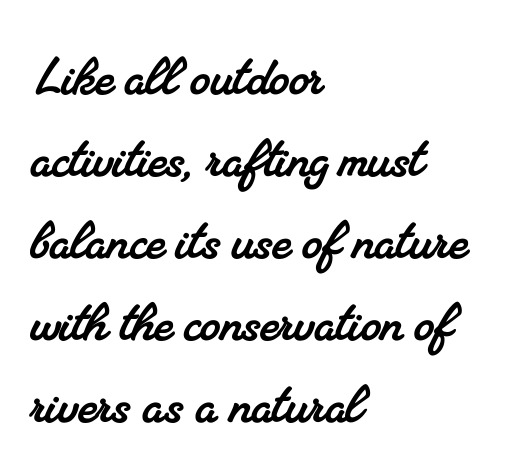
The image shows 64 px serif type; set left-aligned, normal line spacing (1.28x), normal letter spacing, not underlined; medium stroke contrast and a small x-height.
